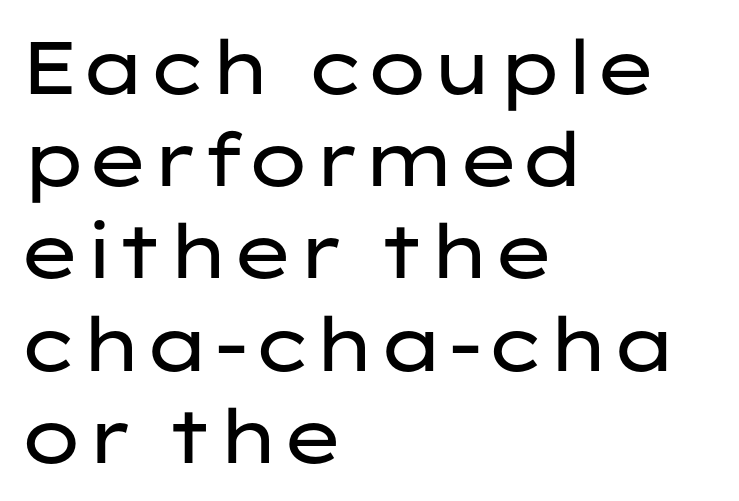
The image shows 75 px regular-weight, wide sans-serif type, upright; set left-aligned, line spacing 1.23x, normal letter spacing, not underlined; low stroke contrast and a medium x-height.
